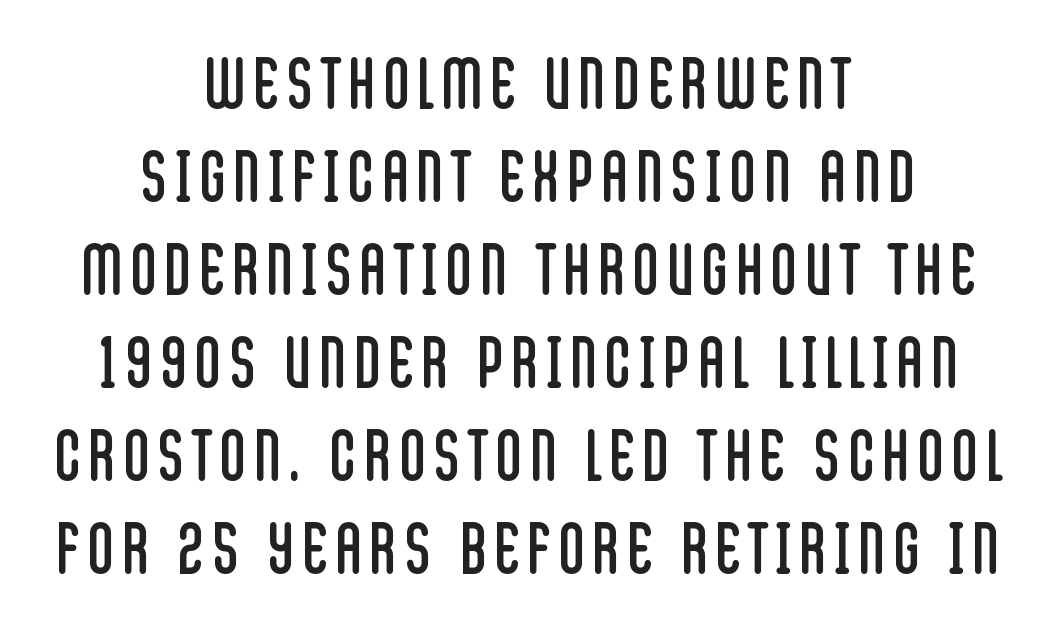
{"serif": "no", "italic": "no", "bold": "no", "weight": "regular", "width": "condensed", "stroke_contrast": "low", "x_height": "large", "monospaced": "no", "underline": "no", "align": "center", "line_spacing": "normal", "line_spacing_ratio": 1.33, "glyph_px": 70}
